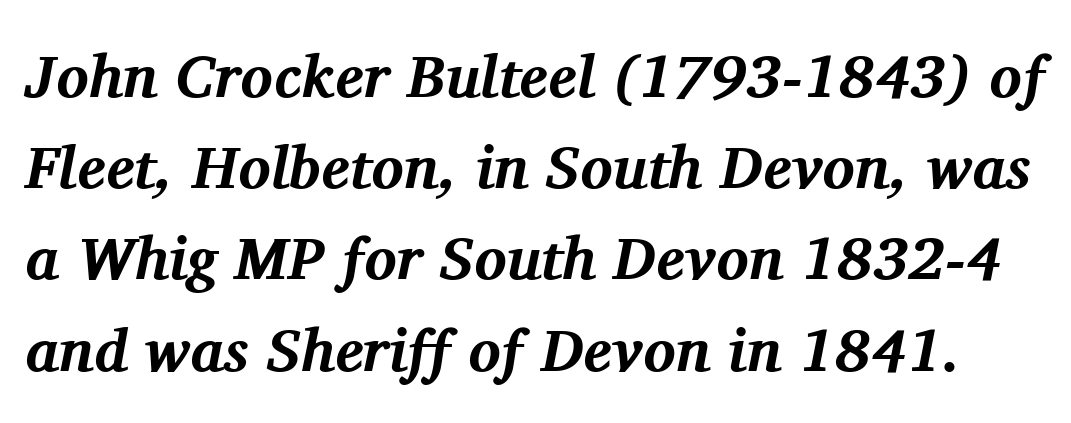
Would a proofreader flag this as italicized? Yes. Notice how descenders clear the ascenders below comfortably — that's standard leading. A typesetter would call this proportional, since set widths differ per character. The passage shown has conventional tracking throughout. The characters display serif detailing at their extremities. The characters look thick and weighty, a clear bold.
